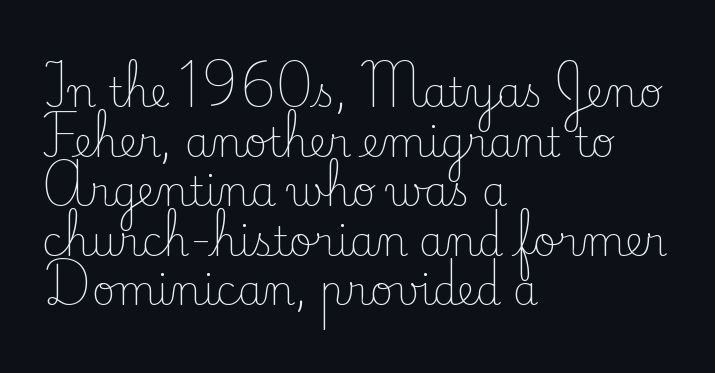
The image shows 40 px light serif type, upright; set left-aligned, line spacing 1.24x, normal letter spacing, not underlined; low stroke contrast and a small x-height.
